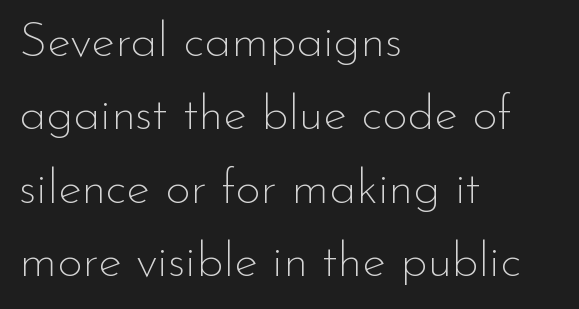
Any mark beneath the type? The region is blank. Does extra space separate the letters? No, they use regular spacing. Letters have the restrained weight of plain body copy at most. Examine the stroke ends and you'll find no serifs.
